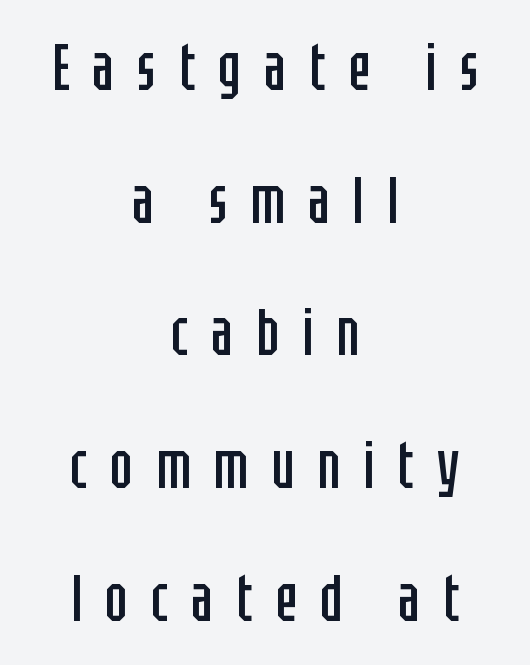
The image shows 66 px regular-weight, condensed sans-serif type, upright; set centered, loose line spacing (2.01x), unusually wide letter spacing (+0.35 em), not underlined; low stroke contrast and a large x-height.
